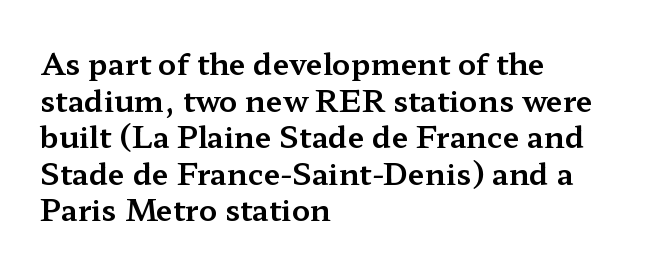
The image shows 30 px wide serif type, upright; set left-aligned, line spacing 1.22x, normal letter spacing, not underlined; medium stroke contrast and a medium x-height.
